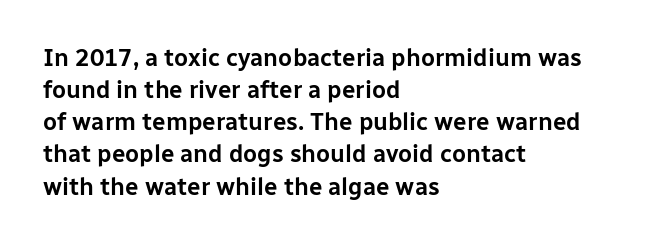
{"italic": "no", "underline": "no", "align": "left", "line_spacing": "normal", "line_spacing_ratio": 1.34, "letter_spacing": "normal", "letter_spacing_em": 0.0, "glyph_px": 24}
